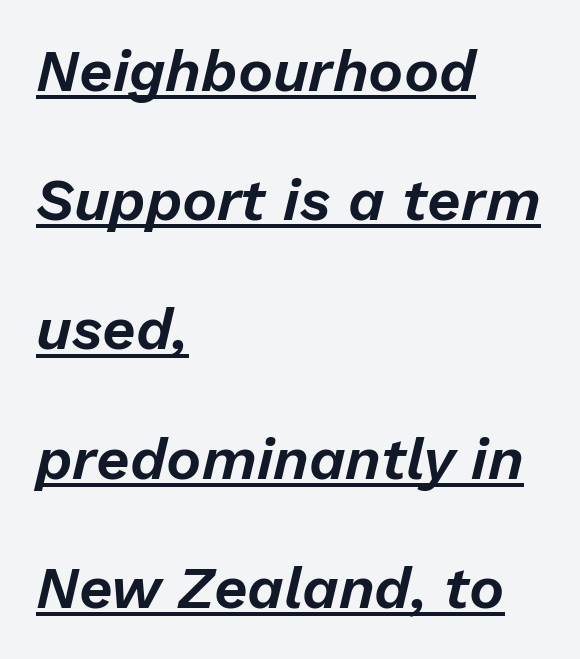
The image shows 59 px text type, italic (leaning right); set left-aligned, loose line spacing (2.19x), normal letter spacing, underlined; low stroke contrast and a medium x-height.
